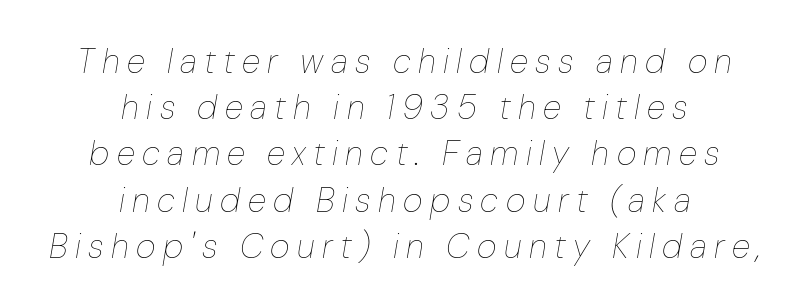
In terms of letterspacing, this is a distinctly airy, spread setting. You can tell it's italic because the verticals aren't actually vertical. The rendering uses natural spacing where letterforms have individual widths. The passage shown is not underscored anywhere.
